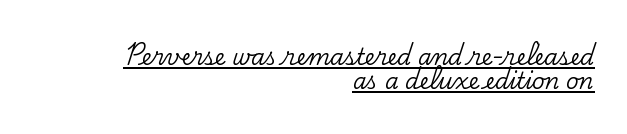
Q: Is the text italic (slanted)? A: Yes.
Q: Is the text underlined? A: Yes.
Q: How is the paragraph aligned? A: Right-aligned.
Q: Is the spacing between letters normal or unusually wide? A: Normal.
Q: Is the spacing between lines tight, normal or loose? A: Tight.
